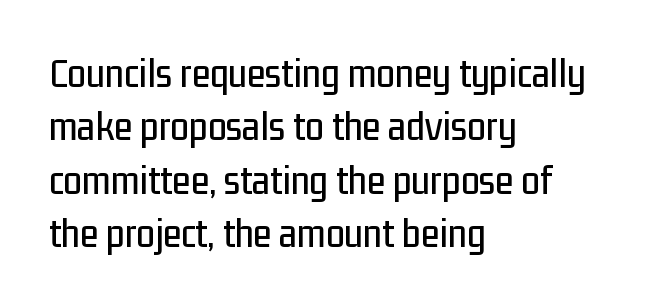
The image shows 42 px condensed sans-serif type, upright; set left-aligned, normal line spacing (1.27x), normal letter spacing, not underlined; low stroke contrast and a medium x-height.
